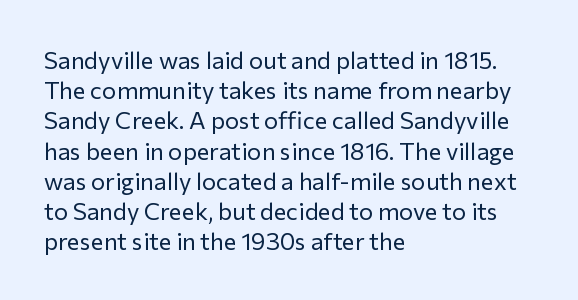
{"italic": "no", "bold": "no", "underline": "no", "align": "left", "line_spacing": "normal", "line_spacing_ratio": 1.26, "letter_spacing": "normal", "letter_spacing_em": 0.0, "glyph_px": 24}
